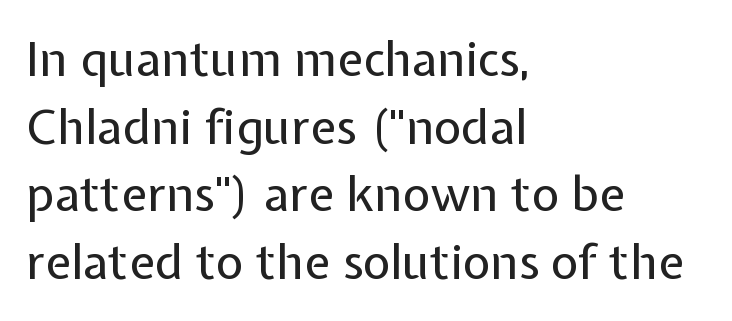
Where is the straight margin? On the left. Students, observe: this is what conventionally led text looks like. Unlike italic type, these characters show no tilt at all. Stroke mass is kept to a normal reading level or below.
